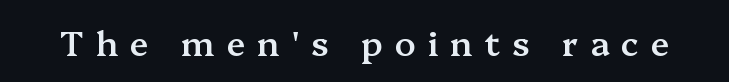
Font category for this specimen: serif. Students, note that the glyphs here are deliberately spaced far apart. Notice how the stems are strictly vertical — no italics here. Clear beneath every line of the passage. A bit beefed up — I'd call it semibold rather than bold.
